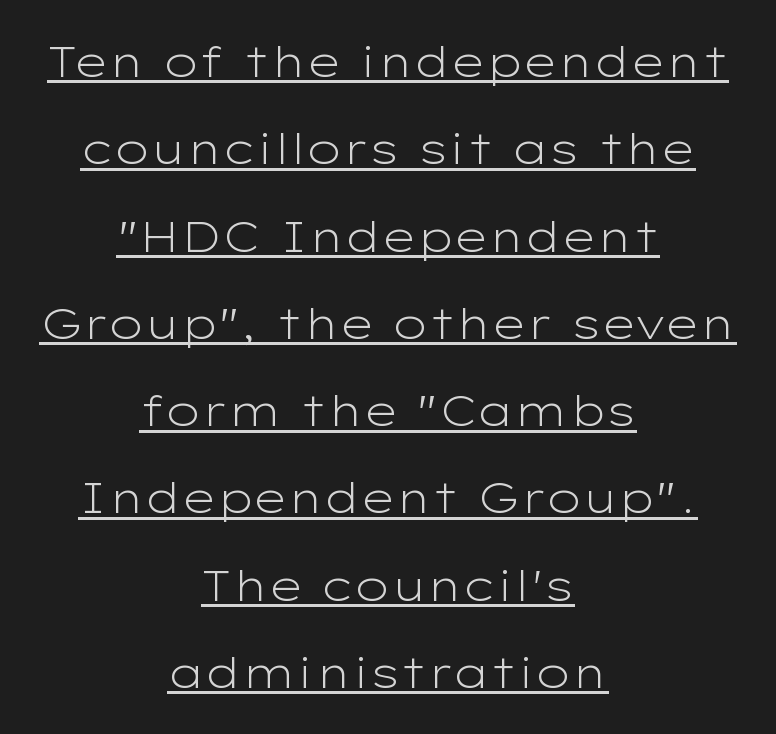
Q: Is the text bold? A: No.
Q: Is the text italic (slanted)? A: No, it is upright.
Q: Is the typeface a serif or a sans-serif typeface? A: Sans-serif.
Q: Is the text underlined? A: Yes.
Q: How is the paragraph aligned? A: Centered.
Q: Is the spacing between letters normal or unusually wide? A: Normal.
Q: Is the spacing between lines tight, normal or loose? A: Loose.
Q: Width (condensed, normal, or wide)? A: Wide.
Q: Stroke contrast? A: Low.
Q: x-height? A: Medium.
Q: Monospaced? A: No.
